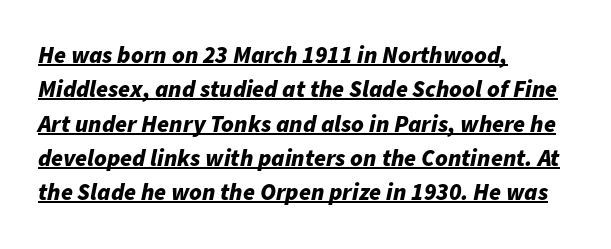
Q: Is the text bold? A: Yes.
Q: Is the text italic (slanted)? A: Yes, it leans right by about 11 degrees.
Q: Is the text underlined? A: Yes.
Q: How is the paragraph aligned? A: Left-aligned.
Q: Is the spacing between letters normal or unusually wide? A: Normal.
Q: Is the spacing between lines tight, normal or loose? A: Normal.
